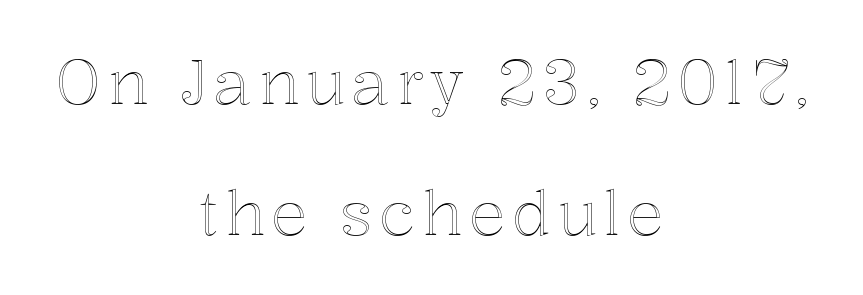
{"italic": "no", "width": "normal", "x_height": "medium", "monospaced": "no", "underline": "no", "align": "center", "line_spacing": "loose", "line_spacing_ratio": 2.15, "glyph_px": 61}
